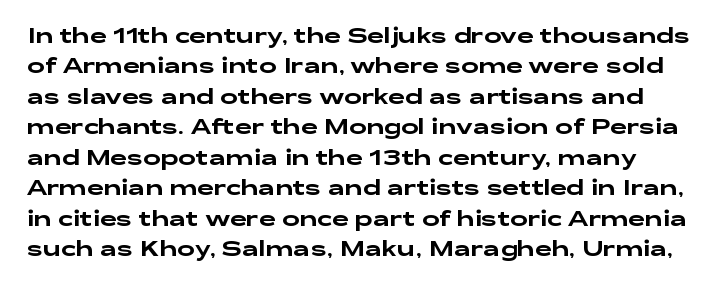
Q: Is the text italic (slanted)? A: No, it is upright.
Q: Is the text underlined? A: No.
Q: Is the spacing between letters normal or unusually wide? A: Normal.
Q: Is the spacing between lines tight, normal or loose? A: Normal.
